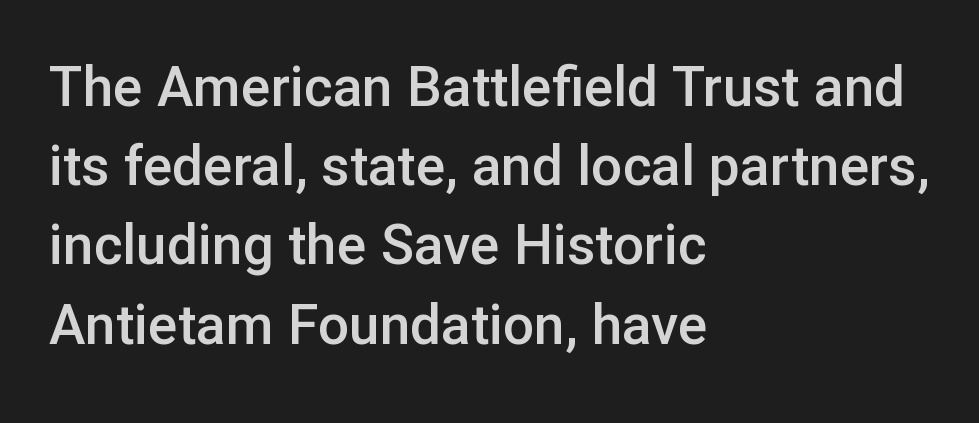
Q: Is the text bold? A: Semi-bold.
Q: Is the text italic (slanted)? A: No, it is upright.
Q: Is the typeface a serif or a sans-serif typeface? A: Sans-serif.
Q: Is the text underlined? A: No.
Q: How is the paragraph aligned? A: Left-aligned.
Q: Is the spacing between letters normal or unusually wide? A: Normal.
Q: Is the spacing between lines tight, normal or loose? A: Normal.
Q: Width (condensed, normal, or wide)? A: Normal.
Q: Stroke contrast? A: Low.
Q: x-height? A: Medium.
Q: Monospaced? A: No.
